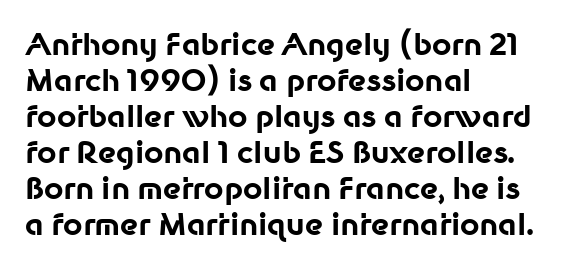
The image shows 30 px bold sans-serif type, upright; set left-aligned, line spacing 1.2x, normal letter spacing, not underlined; low stroke contrast and a medium x-height.
